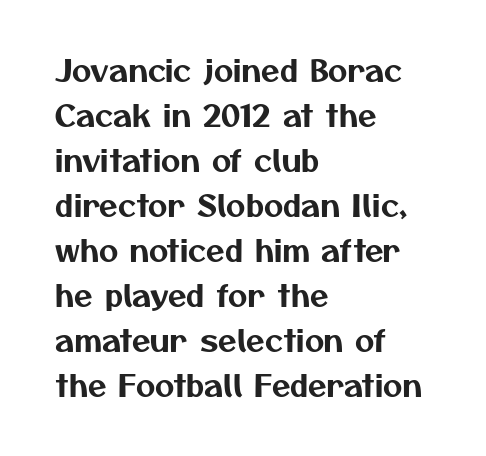
Q: Is the typeface a serif or a sans-serif typeface? A: Sans-serif.
Q: Is the text underlined? A: No.
Q: How is the paragraph aligned? A: Left-aligned.
Q: Is the spacing between letters normal or unusually wide? A: Normal.
Q: Is the spacing between lines tight, normal or loose? A: Normal.
Q: Width (condensed, normal, or wide)? A: Normal.
Q: Stroke contrast? A: Medium.
Q: x-height? A: Medium.
Q: Monospaced? A: No.
